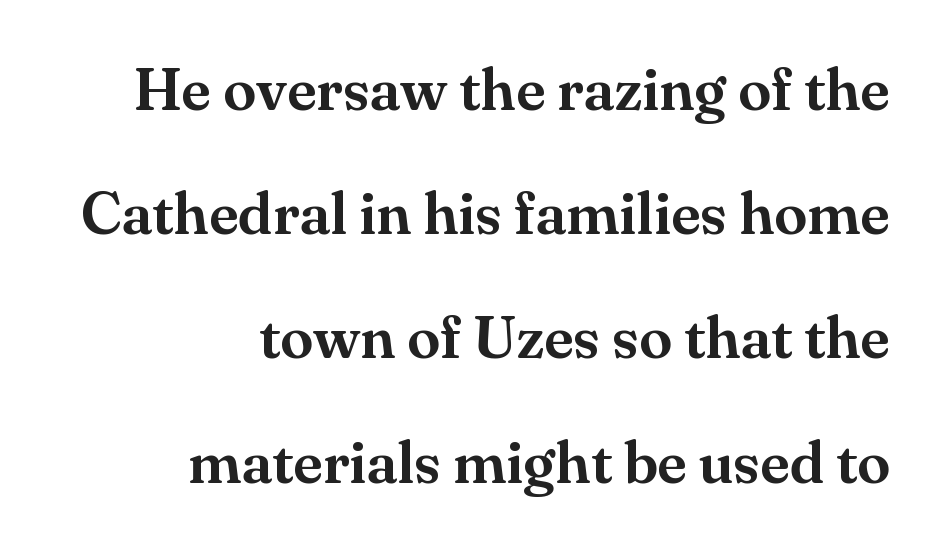
{"serif": "yes", "italic": "no", "width": "normal", "stroke_contrast": "medium", "x_height": "small", "monospaced": "no", "underline": "no", "align": "right", "line_spacing": "loose", "line_spacing_ratio": 2.07, "letter_spacing": "normal", "letter_spacing_em": 0.0, "glyph_px": 60}
